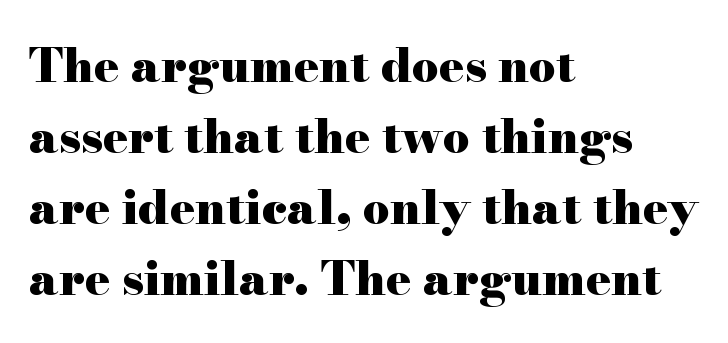
The typography opts for an upright posture over an oblique one. Notice how the passage keeps a crisp vertical edge on the left only. Whoever set this chose a conventional vertical rhythm. The passage shown is not underscored anywhere. Does extra space separate the letters? No, they use regular spacing.
